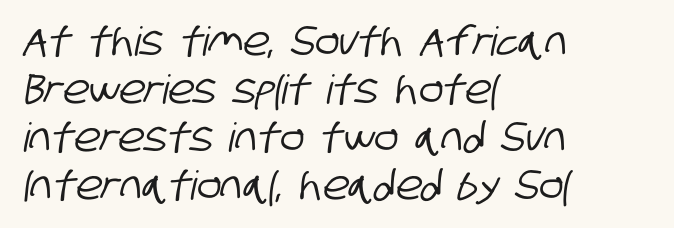
Q: Is the typeface a serif or a sans-serif typeface? A: Sans-serif.
Q: Is the text underlined? A: No.
Q: How is the paragraph aligned? A: Left-aligned.
Q: Is the spacing between letters normal or unusually wide? A: Normal.
Q: Width (condensed, normal, or wide)? A: Condensed.
Q: Stroke contrast? A: Low.
Q: x-height? A: Large.
Q: Monospaced? A: No.
